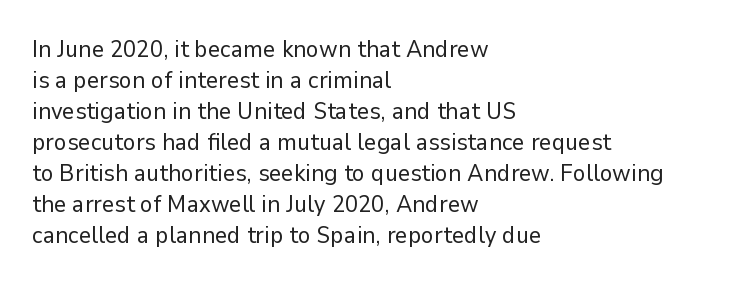
{"italic": "no", "bold": "no", "underline": "no", "align": "left", "line_spacing": "normal", "line_spacing_ratio": 1.29, "letter_spacing": "normal", "letter_spacing_em": 0.0, "glyph_px": 24}
